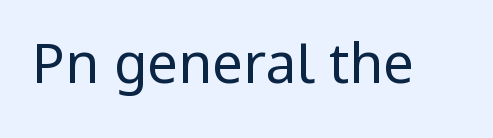
Q: Is the text bold? A: No.
Q: Is the text italic (slanted)? A: No, it is upright.
Q: Is the typeface a serif or a sans-serif typeface? A: Sans-serif.
Q: Is the text underlined? A: No.
Q: Is the spacing between letters normal or unusually wide? A: Normal.
Q: Width (condensed, normal, or wide)? A: Condensed.
Q: Stroke contrast? A: Low.
Q: x-height? A: Large.
Q: Monospaced? A: No.
